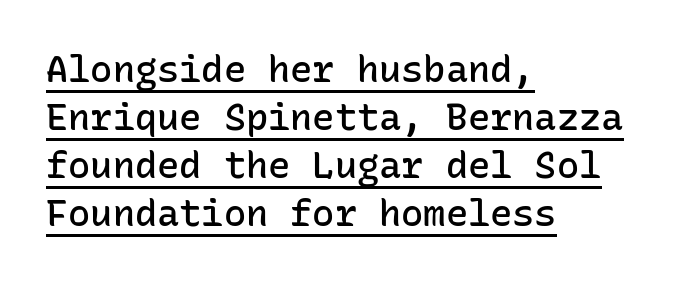
Q: Is the text bold? A: Semi-bold.
Q: Is the text italic (slanted)? A: No, it is upright.
Q: Is the typeface a serif or a sans-serif typeface? A: Sans-serif.
Q: Is the text underlined? A: Yes.
Q: How is the paragraph aligned? A: Left-aligned.
Q: Is the spacing between letters normal or unusually wide? A: Normal.
Q: Is the spacing between lines tight, normal or loose? A: Normal.
Q: Width (condensed, normal, or wide)? A: Normal.
Q: Stroke contrast? A: Low.
Q: x-height? A: Medium.
Q: Monospaced? A: Yes.
